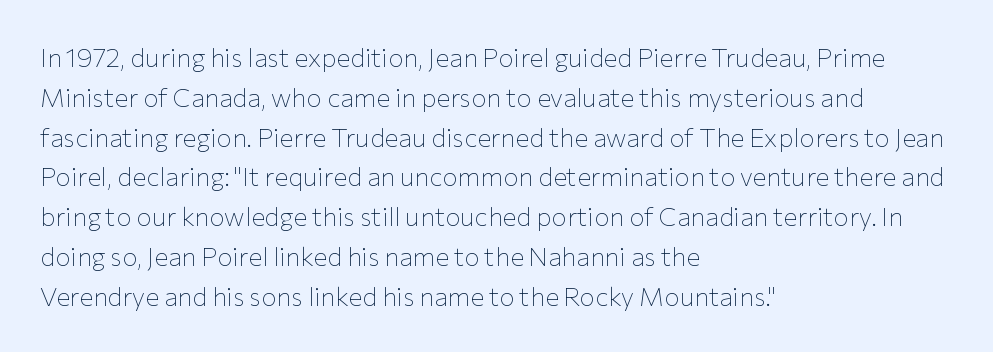
{"italic": "no", "bold": "no", "underline": "no", "align": "left", "line_spacing": "normal", "line_spacing_ratio": 1.53, "letter_spacing": "normal", "letter_spacing_em": 0.0, "glyph_px": 26}
